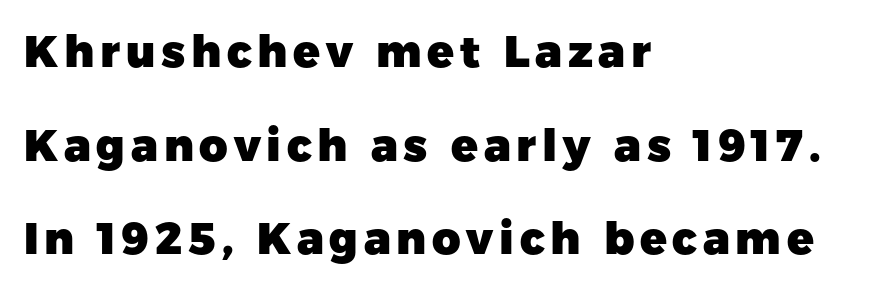
Q: Is the text bold? A: Yes.
Q: Is the text italic (slanted)? A: No, it is upright.
Q: Is the typeface a serif or a sans-serif typeface? A: Sans-serif.
Q: Is the text underlined? A: No.
Q: How is the paragraph aligned? A: Left-aligned.
Q: Is the spacing between lines tight, normal or loose? A: Loose.
Q: Width (condensed, normal, or wide)? A: Normal.
Q: Stroke contrast? A: Low.
Q: x-height? A: Medium.
Q: Monospaced? A: No.
